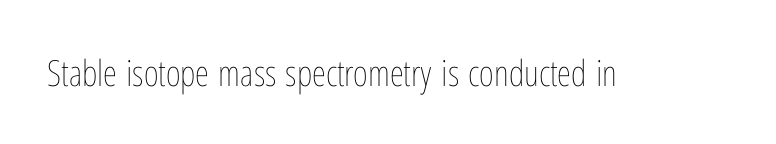
The image shows 36 px thin, condensed type, upright; set normal letter spacing, not underlined; low stroke contrast and a medium x-height.
